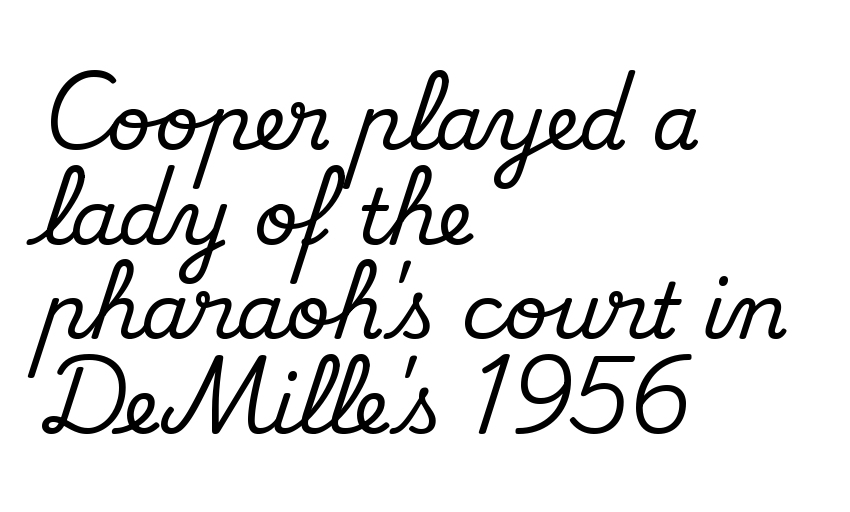
Q: Is the text italic (slanted)? A: Yes.
Q: Is the typeface a serif or a sans-serif typeface? A: Serif.
Q: Is the text underlined? A: No.
Q: How is the paragraph aligned? A: Left-aligned.
Q: Is the spacing between letters normal or unusually wide? A: Normal.
Q: Width (condensed, normal, or wide)? A: Normal.
Q: Stroke contrast? A: Medium.
Q: x-height? A: Small.
Q: Monospaced? A: No.
